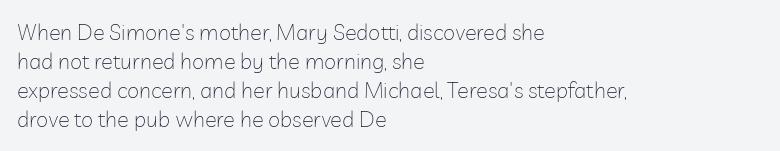
{"italic": "no", "bold": "no", "underline": "no", "align": "left", "line_spacing": "normal", "line_spacing_ratio": 1.32, "letter_spacing": "normal", "letter_spacing_em": 0.0, "glyph_px": 22}
